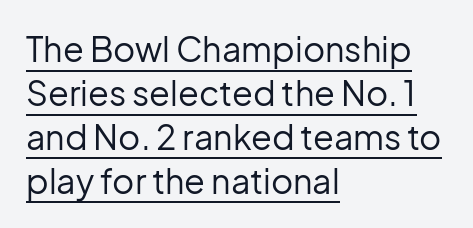
You could not count columns in this text — the font is proportionally spaced. How are the letters spaced? Ordinarily, with no added tracking. This is the regular roman posture of the typeface. Each new line begins a customary step beneath the previous one.
